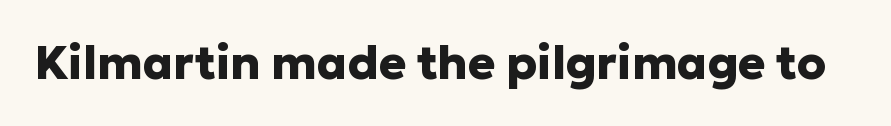
Q: Is the text bold? A: Yes.
Q: Is the text italic (slanted)? A: No, it is upright.
Q: Is the typeface a serif or a sans-serif typeface? A: Sans-serif.
Q: Is the text underlined? A: No.
Q: Is the spacing between letters normal or unusually wide? A: Normal.
Q: Width (condensed, normal, or wide)? A: Normal.
Q: Stroke contrast? A: Low.
Q: x-height? A: Medium.
Q: Monospaced? A: No.
